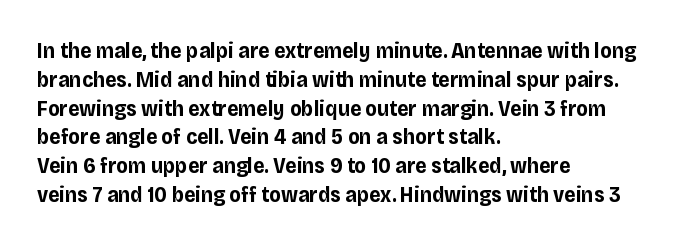
The image shows 22 px bold type, upright; set left-aligned, normal line spacing (1.31x), normal letter spacing, not underlined.
